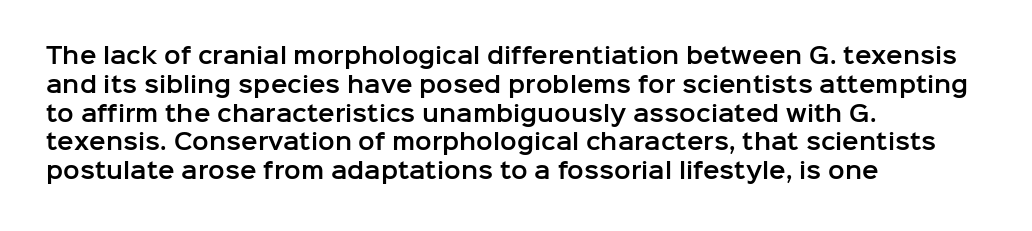
Descender tails drop into unmarked territory. Horizontal alignment here is leftward, the default for most running prose. Does extra space separate the letters? No, they use regular spacing. Upright lettering throughout. Evenly set lines give the paragraph a standard silhouette.
